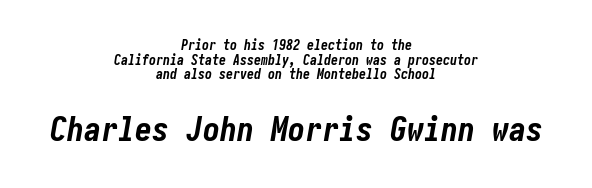
{"italic": "yes", "lean": "right", "slant_degrees": 10, "bold": "yes", "weight": "bold", "width": "condensed", "stroke_contrast": "low", "x_height": "medium", "underline": "no", "align": "center", "line_spacing": "tight", "line_spacing_ratio": 1.05, "letter_spacing": "normal", "letter_spacing_em": 0.0, "larger_block": "second", "size_ratio": 2.43, "glyph_px": 34}
